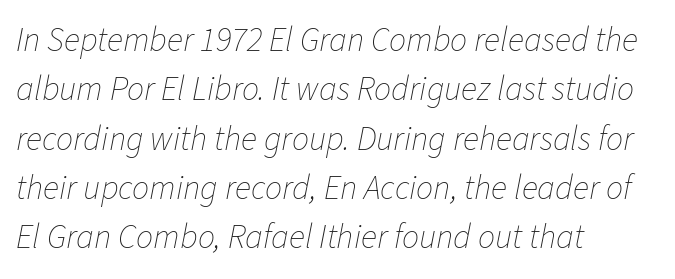
You could call the tracking neutral — neither tight nor loose. The vertical gap from one line to the next is medium. The gap between lines stays unmarked. The letters advance in unequal steps, a hallmark of proportional type. The paragraph has a hard left edge and a soft right edge.
